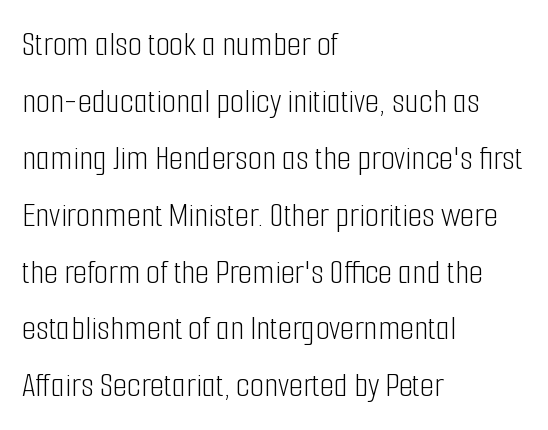
{"serif": "no", "italic": "no", "bold": "no", "weight": "light", "width": "condensed", "stroke_contrast": "low", "x_height": "medium", "monospaced": "no", "underline": "no", "align": "left", "line_spacing": "normal", "line_spacing_ratio": 1.58, "letter_spacing": "normal", "letter_spacing_em": 0.0, "glyph_px": 36}
